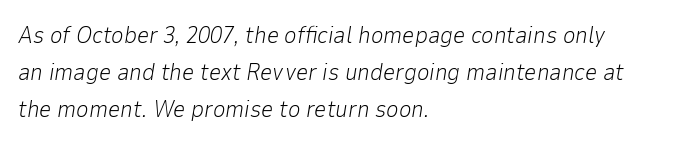
The image shows 24 px text type, italic (leaning right); set left-aligned, normal line spacing (1.55x), normal letter spacing, not underlined.
